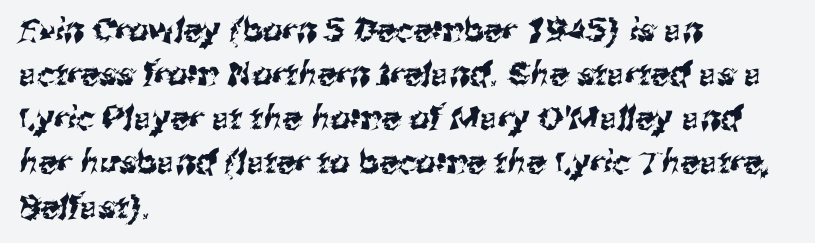
Underline: absent. Glyph-to-glyph distance matches everyday printed text. The rows are spaced the way most documents space them. The letters carry no serifs — their stems end cleanly without finishing strokes. The letters advance in unequal steps, a hallmark of proportional type.
